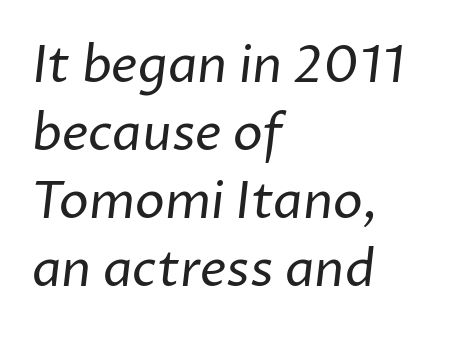
The image shows 50 px regular-weight sans-serif type; set left-aligned, normal line spacing (1.36x), normal letter spacing, not underlined; low stroke contrast and a medium x-height.
